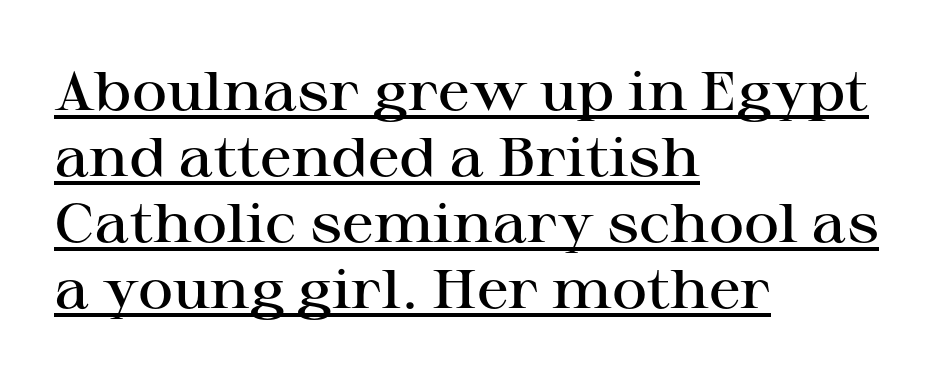
The image shows 54 px semibold, wide serif type, upright; set left-aligned, line spacing 1.22x, normal letter spacing, underlined; high stroke contrast and a medium x-height.
